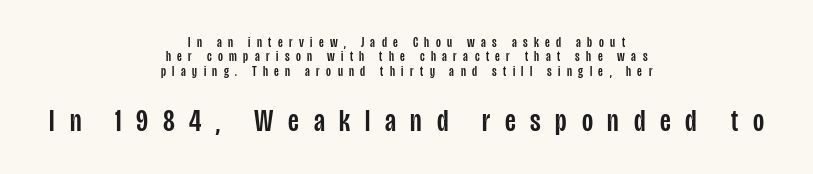
{"serif": "no", "italic": "no", "width": "condensed", "stroke_contrast": "low", "x_height": "large", "monospaced": "no", "underline": "no", "align": "center", "line_spacing": "tight", "line_spacing_ratio": 1.02, "letter_spacing": "wide", "letter_spacing_em": 0.46, "larger_block": "second", "size_ratio": 2.29, "glyph_px": 32}
